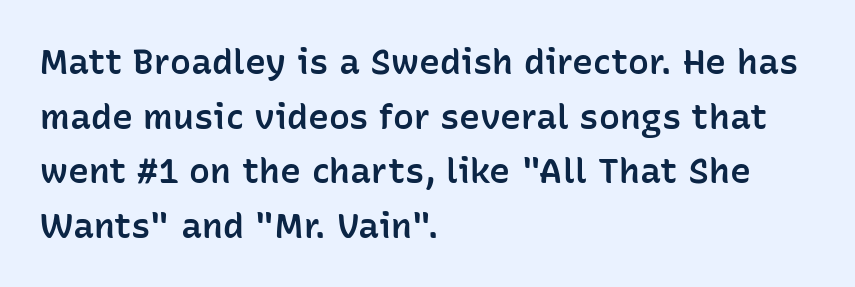
Q: Is the text bold? A: Semi-bold.
Q: Is the text italic (slanted)? A: No, it is upright.
Q: Is the typeface a serif or a sans-serif typeface? A: Sans-serif.
Q: Is the text underlined? A: No.
Q: How is the paragraph aligned? A: Left-aligned.
Q: Is the spacing between letters normal or unusually wide? A: Normal.
Q: Is the spacing between lines tight, normal or loose? A: Normal.
Q: Width (condensed, normal, or wide)? A: Normal.
Q: Stroke contrast? A: Low.
Q: x-height? A: Medium.
Q: Monospaced? A: No.
